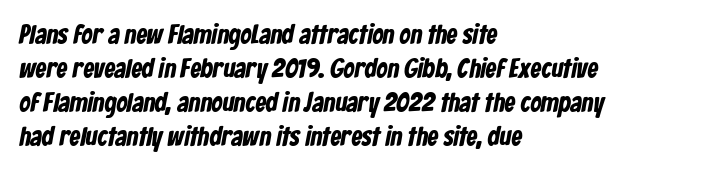
The gap between lines stays unmarked. Is the block centered? No — it sits flush against the left margin. Between one letter and the next there's only the usual sliver of space. The passage shown stacks its lines at a standard gap.
